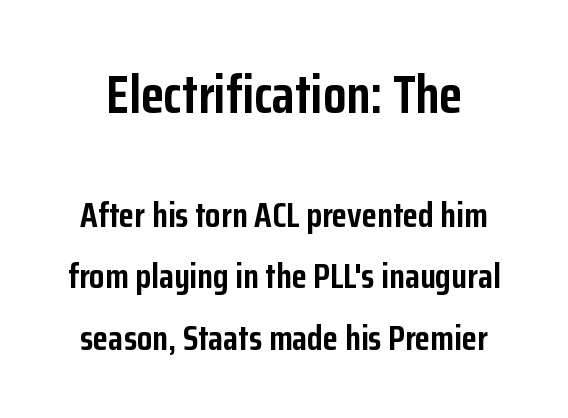
The image shows 53 px semibold, condensed sans-serif type, upright; set line spacing 1.75x, normal letter spacing, not underlined; the first (top) block is 1.51x larger; low stroke contrast and a medium x-height.
